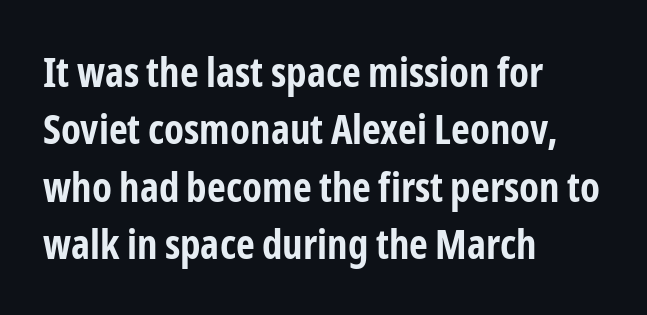
The passage shown is typeset with a sans-serif family. Summary of weight: heavy, a full bold. The rendering keeps characters at their native spacing. Upright lettering throughout. Anything drawn beneath the words? Only blank space. Leftover space on each line is placed entirely after the last word.
